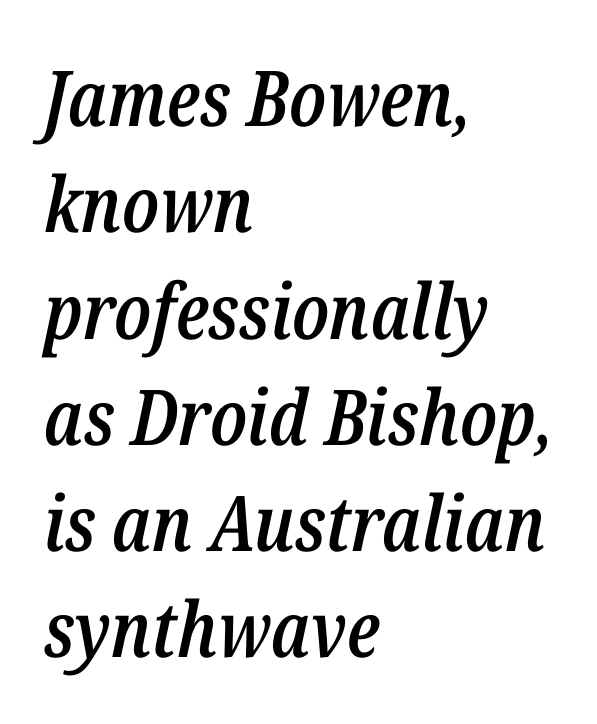
Caption: semibold face, moderately heavy strokes. In terms of letterspacing, this is plain default setting. Reading down the block, your eye returns to a fixed left position each line. Observe the lean: these are italic letterforms. These lines are rendered in a variable-pitch font. This rendering features lettering with no underline.
